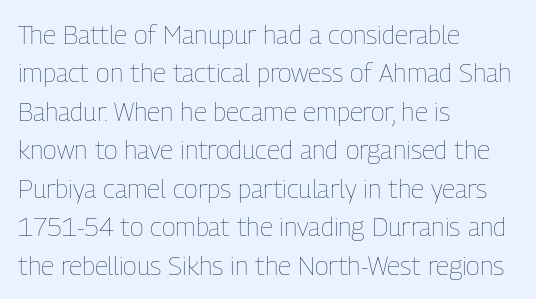
{"italic": "no", "bold": "no", "underline": "no", "align": "left", "line_spacing": "normal", "line_spacing_ratio": 1.48, "letter_spacing": "normal", "letter_spacing_em": 0.0, "glyph_px": 26}
